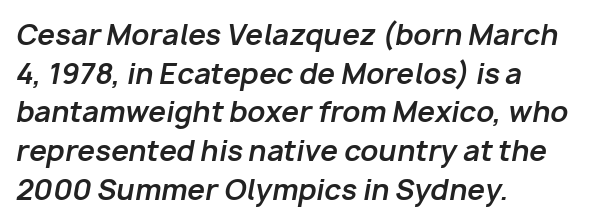
Q: Is the text bold? A: Yes.
Q: Is the text italic (slanted)? A: Yes, it leans right by about 10 degrees.
Q: Is the text underlined? A: No.
Q: How is the paragraph aligned? A: Left-aligned.
Q: Is the spacing between letters normal or unusually wide? A: Normal.
Q: Is the spacing between lines tight, normal or loose? A: Normal.
Q: Width (condensed, normal, or wide)? A: Normal.
Q: Stroke contrast? A: Low.
Q: x-height? A: Medium.
Q: Monospaced? A: No.
